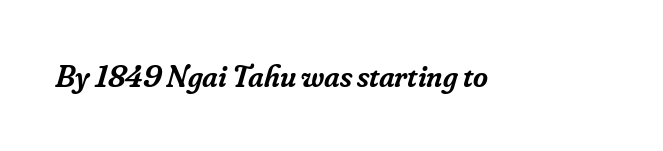
Q: Is the text bold? A: Semi-bold.
Q: Is the text italic (slanted)? A: Yes, it leans right by about 16 degrees.
Q: Is the typeface a serif or a sans-serif typeface? A: Serif.
Q: Is the text underlined? A: No.
Q: Is the spacing between letters normal or unusually wide? A: Normal.
Q: Width (condensed, normal, or wide)? A: Normal.
Q: Stroke contrast? A: Low.
Q: x-height? A: Small.
Q: Monospaced? A: No.
